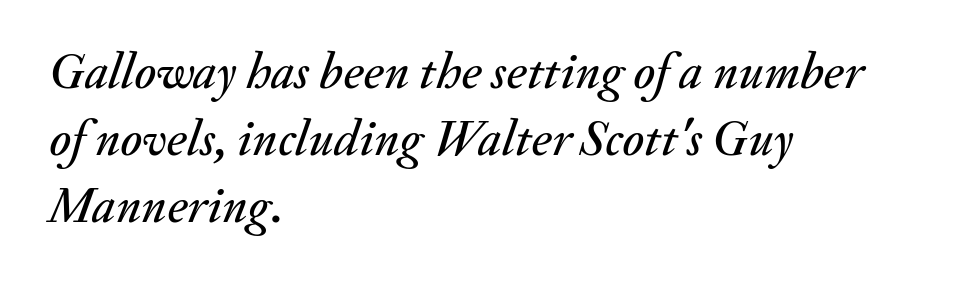
The image shows 51 px text type, italic (leaning right); set left-aligned, normal line spacing (1.31x), normal letter spacing, not underlined; medium stroke contrast and a small x-height.
